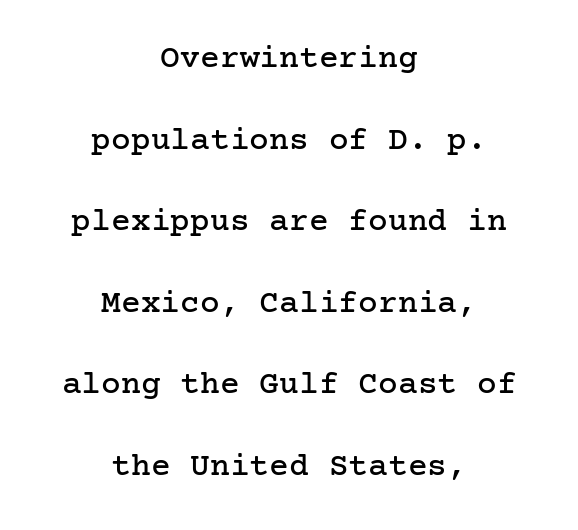
Q: Is the text italic (slanted)? A: No, it is upright.
Q: Is the typeface a serif or a sans-serif typeface? A: Serif.
Q: Is the text underlined? A: No.
Q: How is the paragraph aligned? A: Centered.
Q: Is the spacing between letters normal or unusually wide? A: Normal.
Q: Is the spacing between lines tight, normal or loose? A: Loose.
Q: Width (condensed, normal, or wide)? A: Normal.
Q: Stroke contrast? A: Low.
Q: x-height? A: Medium.
